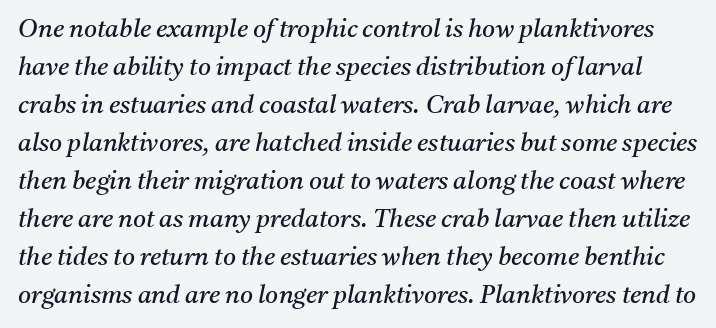
Q: Is the text bold? A: No.
Q: Is the text italic (slanted)? A: Yes, it leans right by about 11 degrees.
Q: Is the text underlined? A: No.
Q: Is the spacing between letters normal or unusually wide? A: Normal.
Q: Is the spacing between lines tight, normal or loose? A: Normal.
